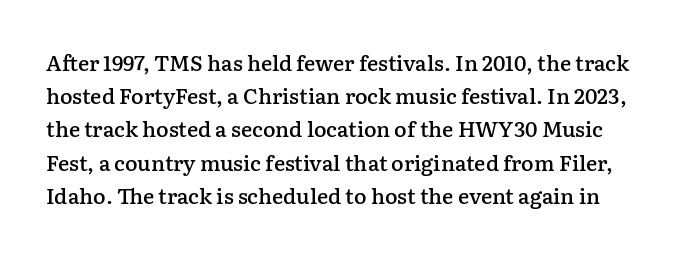
Q: Is the text bold? A: Semi-bold.
Q: Is the text italic (slanted)? A: No, it is upright.
Q: Is the text underlined? A: No.
Q: Is the spacing between letters normal or unusually wide? A: Normal.
Q: Is the spacing between lines tight, normal or loose? A: Normal.
